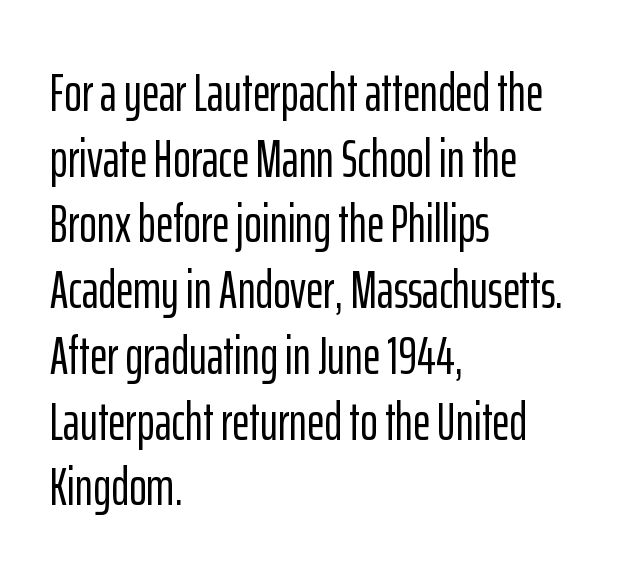
The image shows 53 px condensed sans-serif type, upright; set left-aligned, line spacing 1.24x, normal letter spacing, not underlined; low stroke contrast and a medium x-height.
